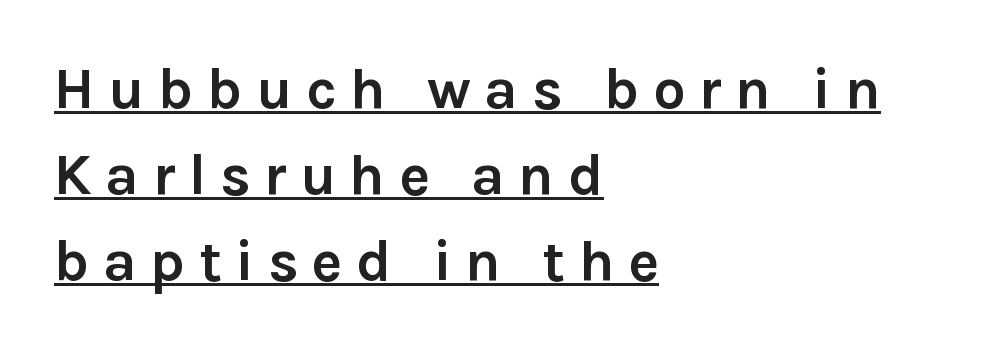
Q: Is the text bold? A: Yes.
Q: Is the text italic (slanted)? A: No, it is upright.
Q: Is the typeface a serif or a sans-serif typeface? A: Sans-serif.
Q: Is the text underlined? A: Yes.
Q: How is the paragraph aligned? A: Left-aligned.
Q: Is the spacing between letters normal or unusually wide? A: Unusually wide.
Q: Is the spacing between lines tight, normal or loose? A: Normal.
Q: Width (condensed, normal, or wide)? A: Normal.
Q: Stroke contrast? A: Low.
Q: x-height? A: Medium.
Q: Monospaced? A: No.
